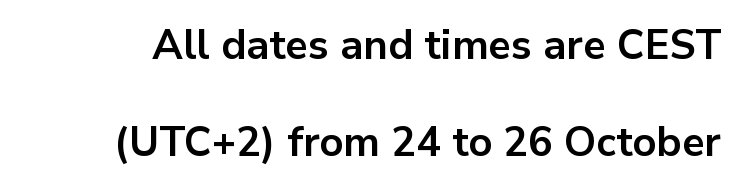
{"serif": "no", "italic": "no", "bold": "yes", "weight": "bold", "width": "normal", "stroke_contrast": "low", "x_height": "medium", "monospaced": "no", "underline": "no", "line_spacing": "loose", "line_spacing_ratio": 2.37, "letter_spacing": "normal", "letter_spacing_em": 0.0, "glyph_px": 41}
